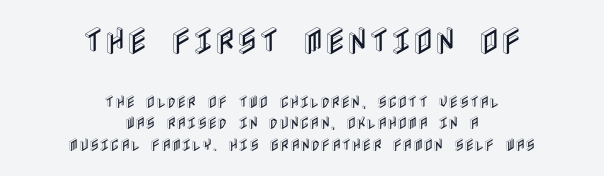
Caption: multi-line text, centered on the measure. Compared with typical body copy, the letter spacing here is the same. Words float on clear page, feet unadorned. Each new line begins a customary step beneath the previous one. Here the first block reads like a headline and the second like body copy.
